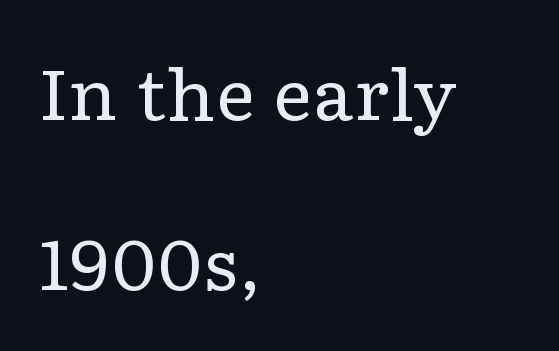
The image shows 69 px regular-weight, wide serif type, upright; set left-aligned, loose line spacing (2.47x), normal letter spacing, not underlined; low stroke contrast and a medium x-height.
